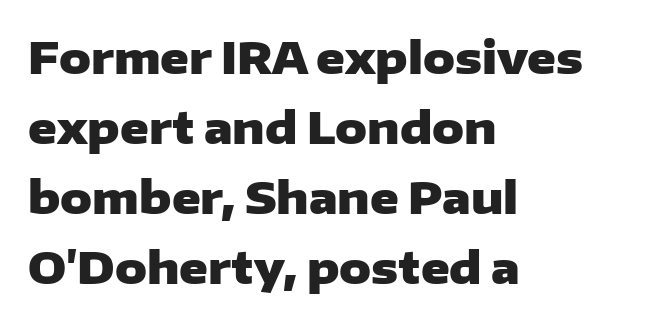
{"serif": "no", "italic": "no", "bold": "yes", "weight": "heavy", "width": "wide", "stroke_contrast": "low", "x_height": "medium", "monospaced": "no", "underline": "no", "align": "left", "line_spacing": "normal", "line_spacing_ratio": 1.59, "letter_spacing": "normal", "letter_spacing_em": 0.0, "glyph_px": 44}
